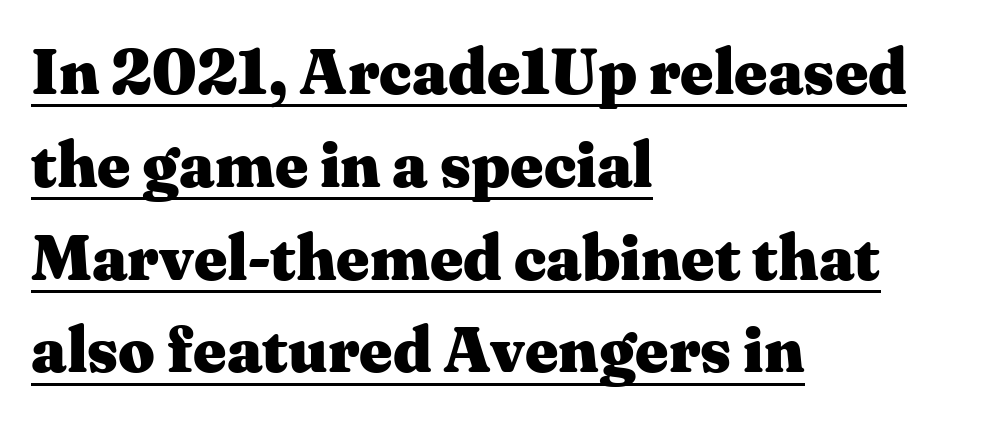
Q: Is the text bold? A: Yes.
Q: Is the text italic (slanted)? A: No, it is upright.
Q: Is the typeface a serif or a sans-serif typeface? A: Serif.
Q: Is the text underlined? A: Yes.
Q: How is the paragraph aligned? A: Left-aligned.
Q: Is the spacing between letters normal or unusually wide? A: Normal.
Q: Is the spacing between lines tight, normal or loose? A: Normal.
Q: Width (condensed, normal, or wide)? A: Wide.
Q: Stroke contrast? A: Medium.
Q: x-height? A: Medium.
Q: Monospaced? A: No.
